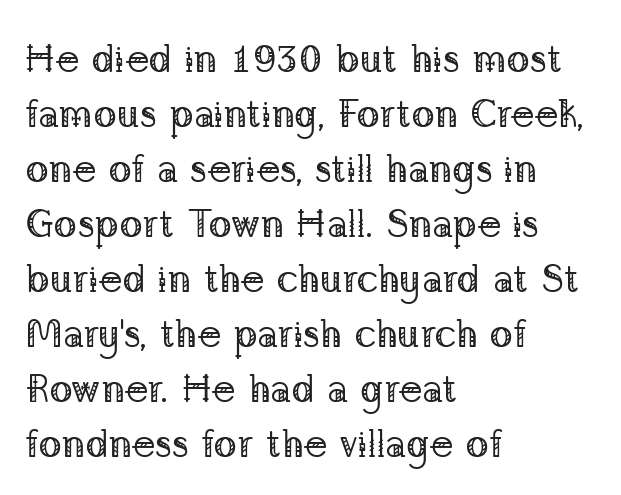
Style check: upright. The block of text has a typical density, with ordinary space between rows. Compared with typical body copy, the letter spacing here is the same. In terms of letterform style, serifs are clearly present.
